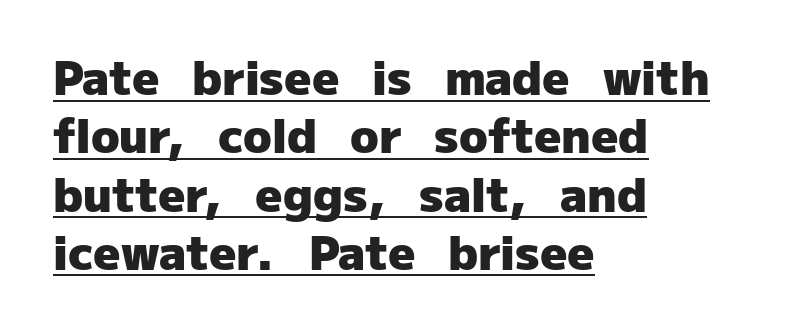
{"serif": "no", "italic": "no", "bold": "yes", "weight": "heavy", "width": "normal", "stroke_contrast": "low", "x_height": "medium", "monospaced": "no", "underline": "yes", "align": "left", "line_spacing_ratio": 1.24, "letter_spacing": "normal", "letter_spacing_em": 0.0, "glyph_px": 47}
